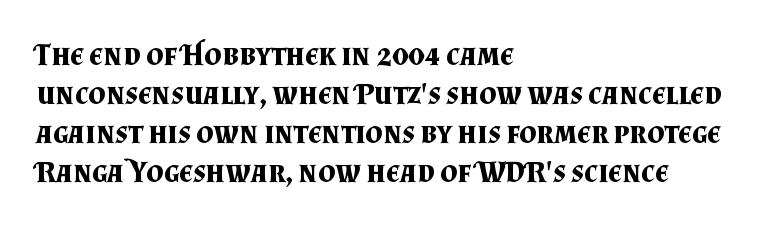
The space directly below the letters is spotless. The rendering keeps characters at their native spacing. Its strokes are broad and dark, the hallmark of bold type. Varying glyph widths throughout — classic text-font behaviour.
